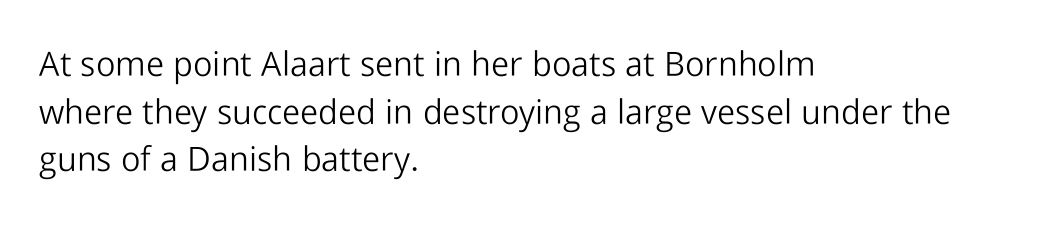
{"serif": "no", "italic": "no", "bold": "no", "weight": "light", "width": "normal", "stroke_contrast": "low", "x_height": "medium", "monospaced": "no", "underline": "no", "align": "left", "line_spacing": "normal", "line_spacing_ratio": 1.4, "letter_spacing": "normal", "letter_spacing_em": 0.0, "glyph_px": 34}
